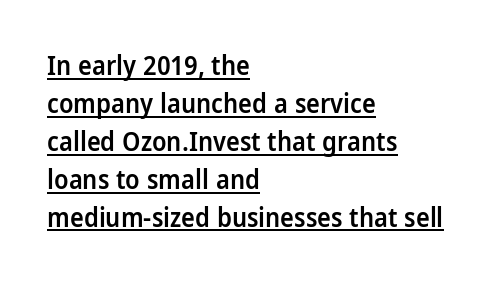
The image shows 26 px text type, upright; set left-aligned, normal line spacing (1.46x), normal letter spacing, underlined.
